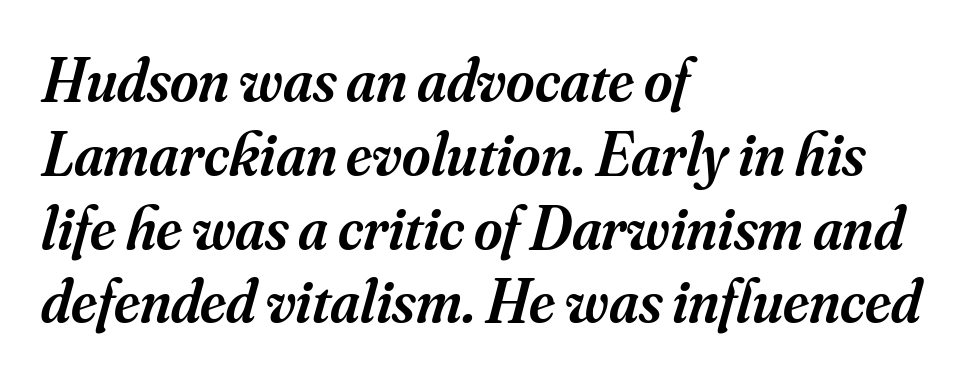
{"serif": "yes", "italic": "yes", "lean": "right", "slant_degrees": 16, "bold": "semi", "weight": "semibold", "width": "normal", "stroke_contrast": "medium", "x_height": "small", "monospaced": "no", "underline": "no", "align": "left", "line_spacing_ratio": 1.21, "letter_spacing": "normal", "letter_spacing_em": 0.0, "glyph_px": 61}
